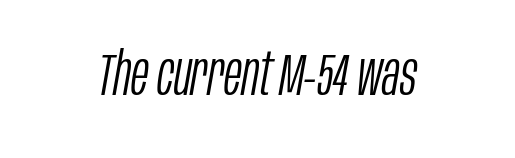
{"italic": "yes", "lean": "right", "slant_degrees": 10, "bold": "no", "weight": "light", "width": "condensed", "stroke_contrast": "low", "x_height": "large", "monospaced": "no", "underline": "no", "letter_spacing": "normal", "letter_spacing_em": 0.0, "glyph_px": 59}
